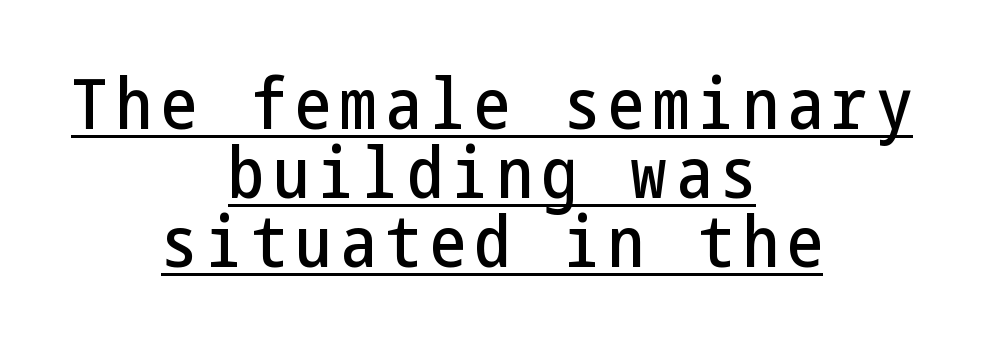
Is there any slant? The stems are plumb. These lines stack symmetrically, like a column narrowing and widening about its center. Closely set lines give the paragraph a compact silhouette. Does a line run under the words? Yes, clearly. The glyphs in this specimen are sans serif.
